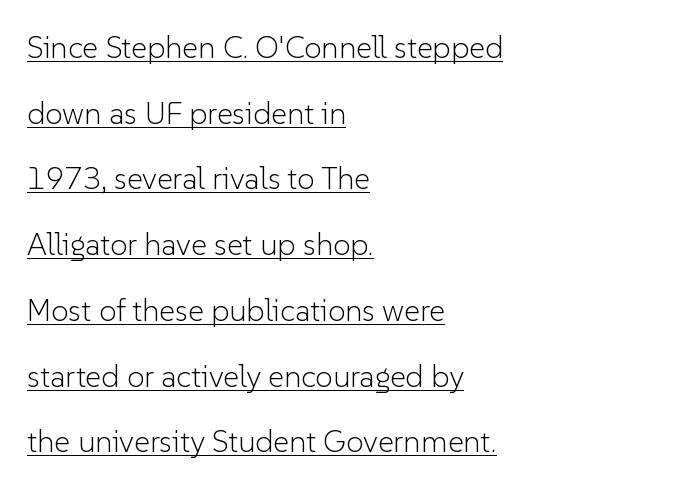
This is not heavy type; no bold has been used. The lines are spread far apart with generous leading. This sample uses plain, unmodified letter spacing. Nope, no serifs anywhere on these letters.
